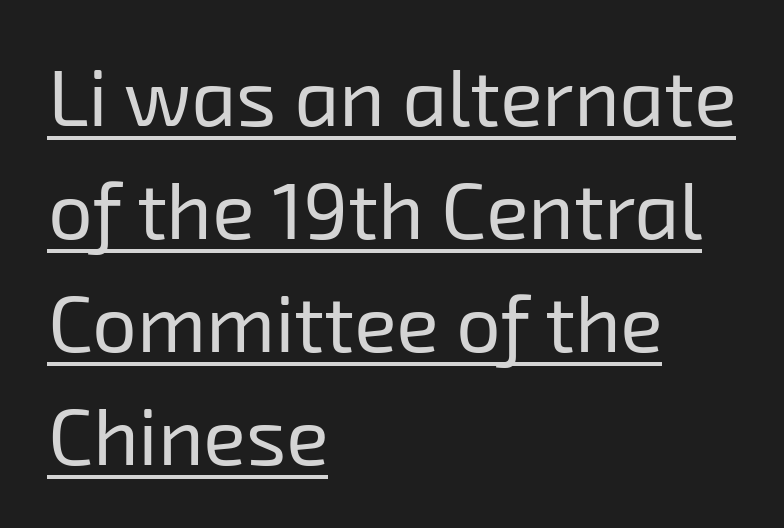
{"serif": "no", "bold": "no", "weight": "regular", "width": "normal", "stroke_contrast": "low", "x_height": "medium", "monospaced": "no", "underline": "yes", "align": "left", "line_spacing": "normal", "line_spacing_ratio": 1.43, "letter_spacing": "normal", "letter_spacing_em": 0.0, "glyph_px": 79}
